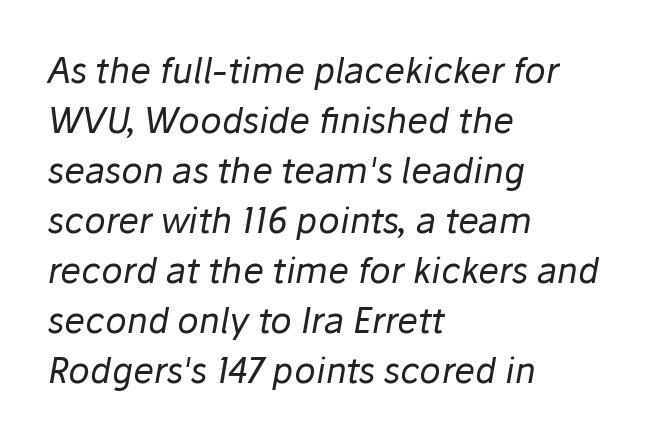
{"italic": "yes", "lean": "right", "slant_degrees": 10, "bold": "no", "weight": "regular", "width": "normal", "stroke_contrast": "low", "x_height": "medium", "monospaced": "no", "underline": "no", "align": "left", "line_spacing": "normal", "line_spacing_ratio": 1.43, "letter_spacing": "normal", "letter_spacing_em": 0.0, "glyph_px": 35}
